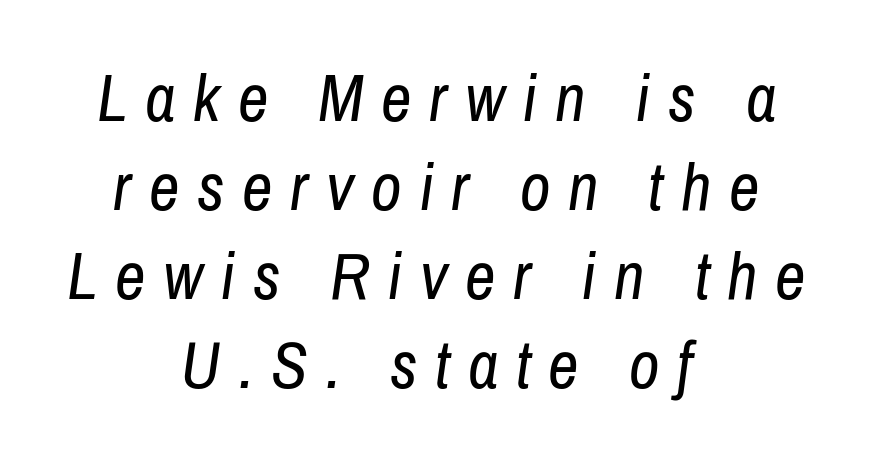
The image shows 67 px regular-weight, condensed type, italic (leaning right); set centered, normal line spacing (1.33x), unusually wide letter spacing (+0.26 em), not underlined; low stroke contrast and a medium x-height.
